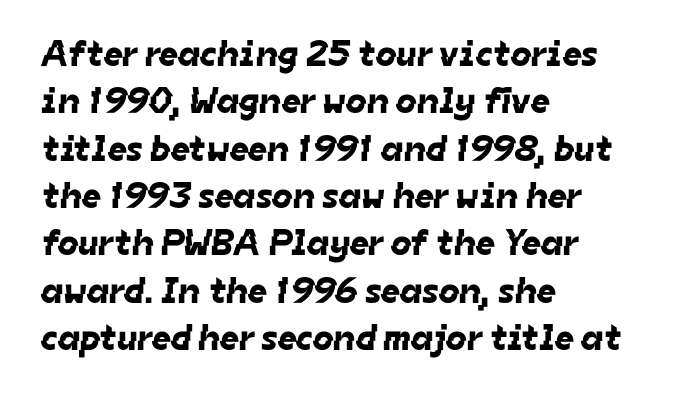
Each letter's strokes conclude bluntly, with no projecting serifs. These lines sit exactly where default settings would place them. Alignment: flush left. The letters sit at their default tracking, neither squeezed nor spread. Descenders hang freely into open space.
